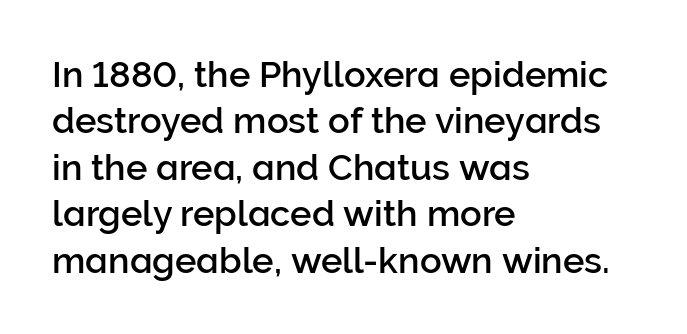
Notice how descenders clear the ascenders below comfortably — that's standard leading. The passage is arranged the way most books set body copy — flush left. Do the letters lean? They stand straight. Observe the ordinary spacing: letters are neighbours, not strangers.
